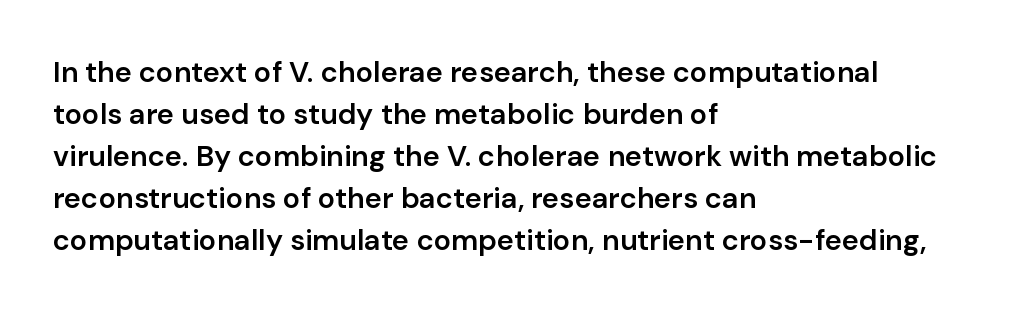
The image shows 29 px semibold sans-serif type, upright; set left-aligned, normal line spacing (1.45x), normal letter spacing, not underlined; low stroke contrast and a medium x-height.
